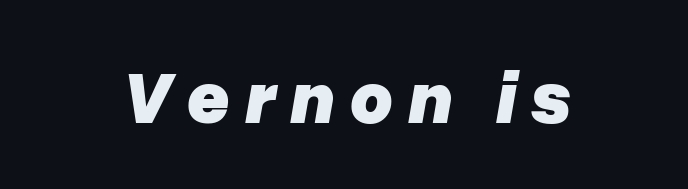
{"italic": "yes", "lean": "right", "slant_degrees": 10, "bold": "yes", "weight": "heavy", "width": "normal", "stroke_contrast": "low", "x_height": "medium", "monospaced": "no", "underline": "no", "glyph_px": 74}
